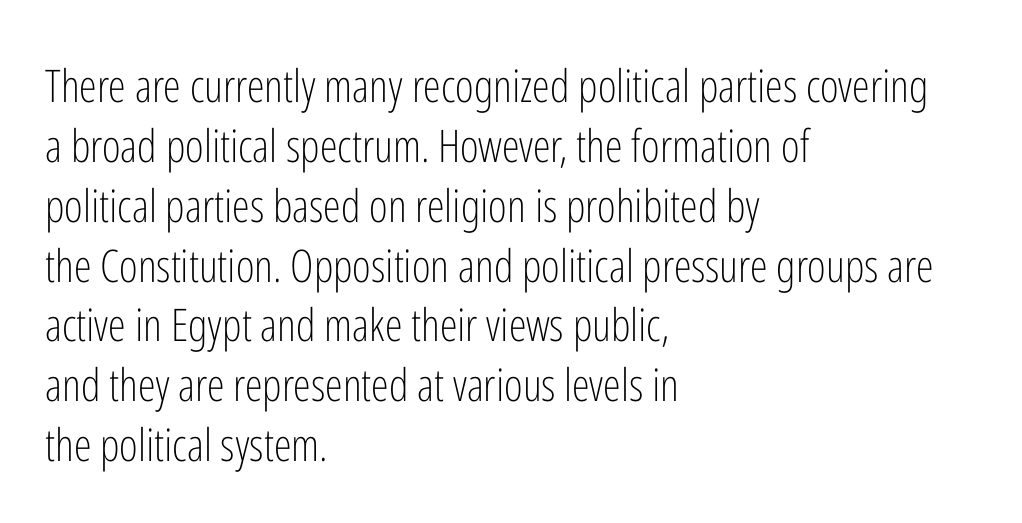
The image shows 45 px light, condensed sans-serif type, upright; set left-aligned, normal line spacing (1.33x), normal letter spacing, not underlined; low stroke contrast and a medium x-height.
